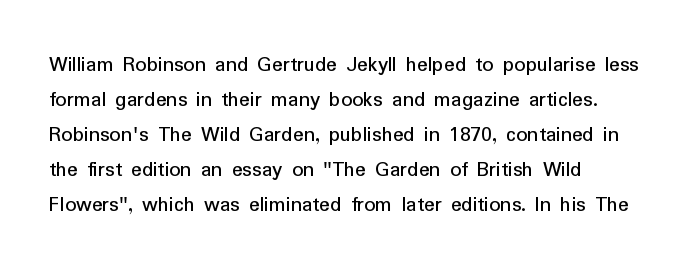
{"italic": "no", "underline": "no", "align": "left", "line_spacing": "normal", "line_spacing_ratio": 1.59, "letter_spacing": "normal", "letter_spacing_em": 0.0, "glyph_px": 22}
